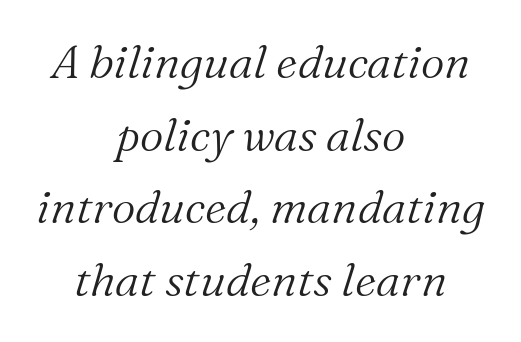
Q: Is the text bold? A: No.
Q: Is the text italic (slanted)? A: Yes, it leans right by about 16 degrees.
Q: Is the typeface a serif or a sans-serif typeface? A: Serif.
Q: Is the text underlined? A: No.
Q: How is the paragraph aligned? A: Centered.
Q: Is the spacing between letters normal or unusually wide? A: Normal.
Q: Is the spacing between lines tight, normal or loose? A: Normal.
Q: Width (condensed, normal, or wide)? A: Normal.
Q: Stroke contrast? A: Medium.
Q: x-height? A: Medium.
Q: Monospaced? A: No.
